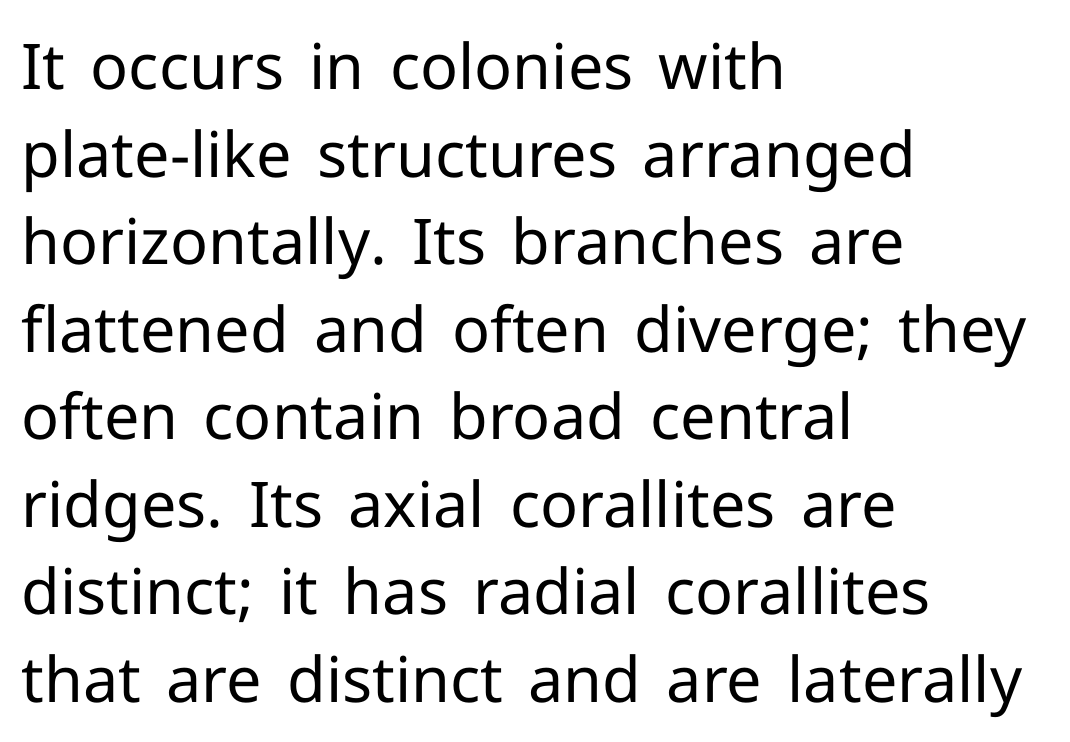
The image shows 63 px regular-weight sans-serif type, upright; set left-aligned, normal line spacing (1.39x), normal letter spacing, not underlined; low stroke contrast and a medium x-height.
